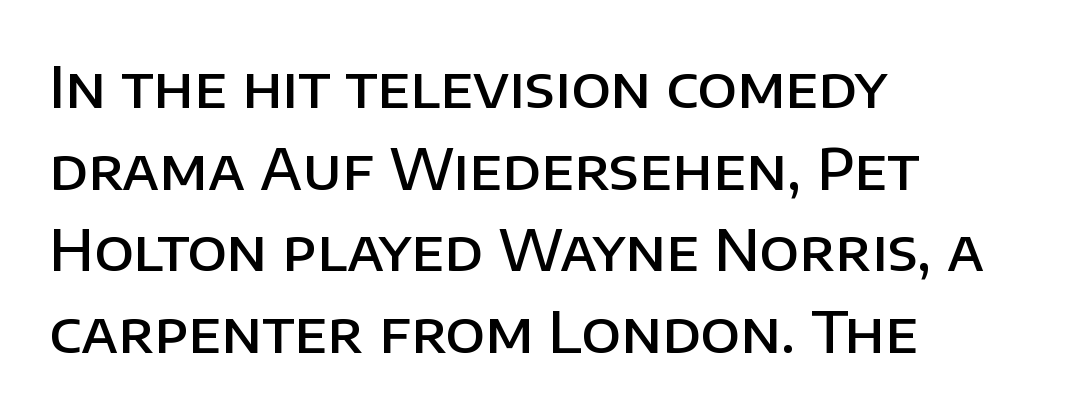
The type is set solid horizontally, with unmodified tracking. Anything drawn beneath the words? Only blank space. What's the leading like? Ordinary, nothing unusual. Every character sits straight up, as roman type does. A somewhat darkened texture: the type is semibold rather than bold.
